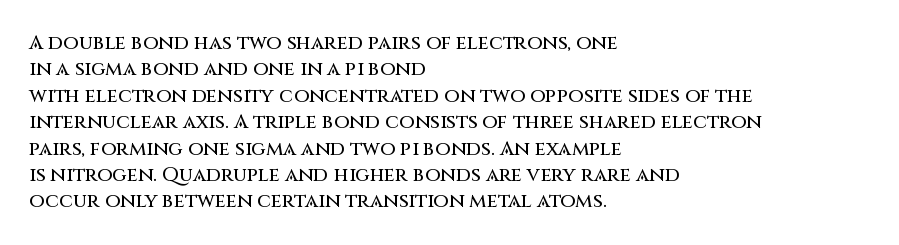
Q: Is the text italic (slanted)? A: No, it is upright.
Q: Is the text underlined? A: No.
Q: How is the paragraph aligned? A: Left-aligned.
Q: Is the spacing between letters normal or unusually wide? A: Normal.
Q: Is the spacing between lines tight, normal or loose? A: Normal.
